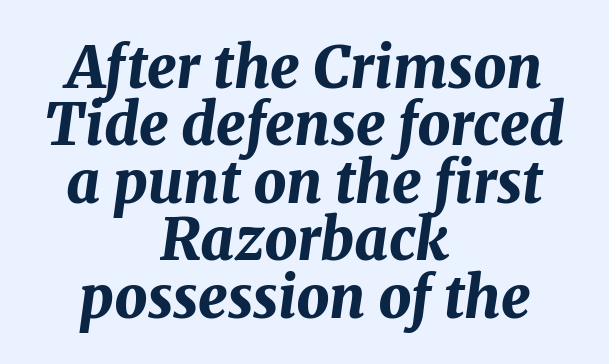
Q: Is the text bold? A: Yes.
Q: Is the text italic (slanted)? A: Yes, it leans right by about 8 degrees.
Q: Is the text underlined? A: No.
Q: How is the paragraph aligned? A: Centered.
Q: Is the spacing between letters normal or unusually wide? A: Normal.
Q: Is the spacing between lines tight, normal or loose? A: Tight.
Q: Width (condensed, normal, or wide)? A: Normal.
Q: Stroke contrast? A: Medium.
Q: x-height? A: Medium.
Q: Monospaced? A: No.
